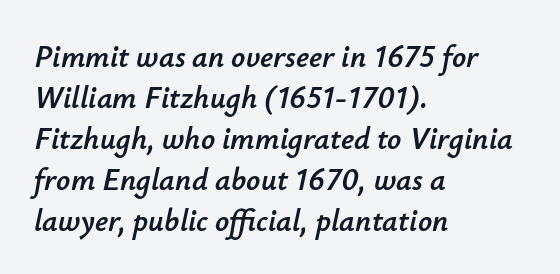
{"italic": "yes", "lean": "right", "slant_degrees": 12, "width": "normal", "stroke_contrast": "low", "x_height": "small", "monospaced": "no", "underline": "no", "align": "left", "line_spacing": "normal", "line_spacing_ratio": 1.32, "letter_spacing": "normal", "letter_spacing_em": 0.0, "glyph_px": 31}
